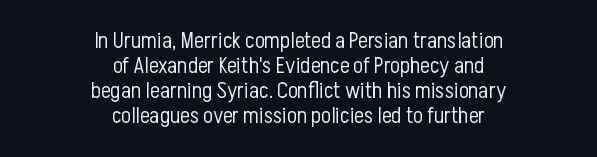
Q: Is the text bold? A: No.
Q: Is the text italic (slanted)? A: No, it is upright.
Q: Is the text underlined? A: No.
Q: How is the paragraph aligned? A: Centered.
Q: Is the spacing between letters normal or unusually wide? A: Normal.
Q: Is the spacing between lines tight, normal or loose? A: Tight.
